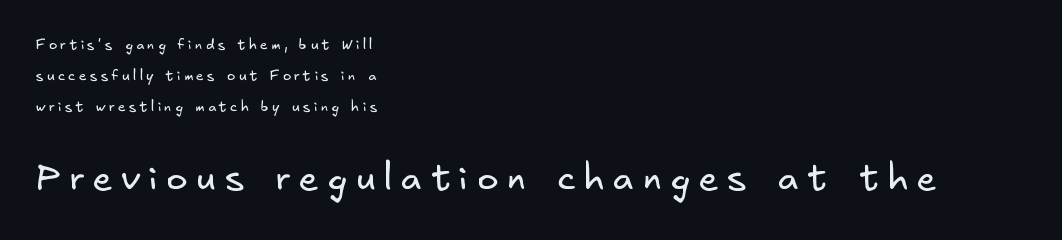
Type style note: lacks serifs. The more generous point size was reserved for the lower chunk. Each stroke keeps to a modest, everyday thickness or less. Widely set lines give the paragraph a tall, airy silhouette. Someone cranked the tracking dial way up on this one.
